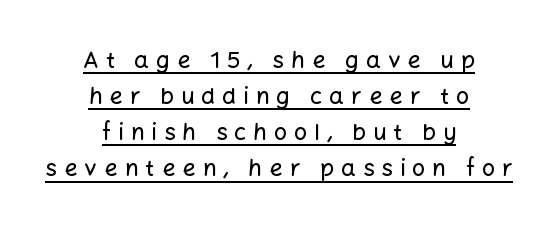
The image shows 23 px text type, upright; set centered, normal line spacing (1.57x), unusually wide letter spacing (+0.31 em), underlined.
